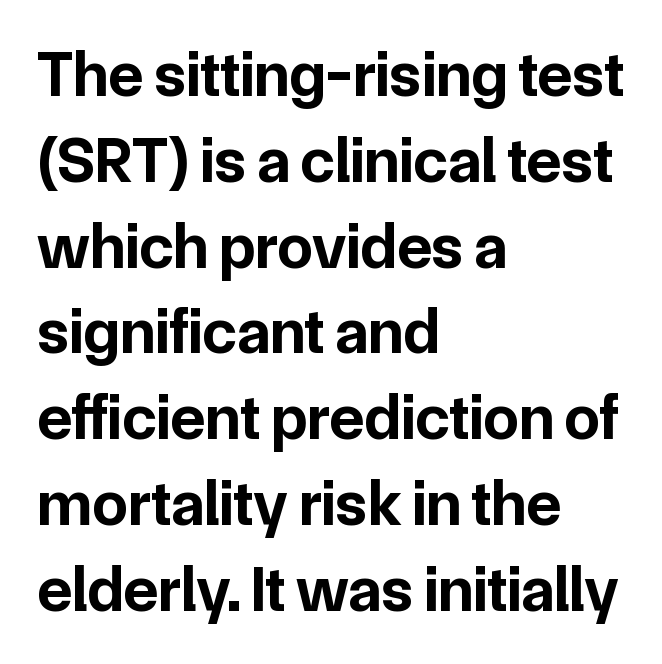
Rendered with straight, roman letterforms. The passage shown is typed in a proportional face where columns would drift. Every row of glyphs begins at an identical x-position on the left. The block of text has a typical density, with ordinary space between rows.
